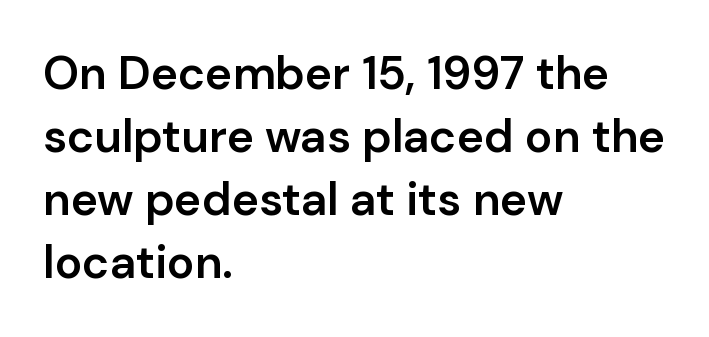
{"serif": "no", "italic": "no", "bold": "semi", "weight": "semibold", "width": "normal", "stroke_contrast": "low", "x_height": "medium", "monospaced": "no", "underline": "no", "align": "left", "line_spacing": "normal", "line_spacing_ratio": 1.37, "letter_spacing": "normal", "letter_spacing_em": 0.0, "glyph_px": 46}
